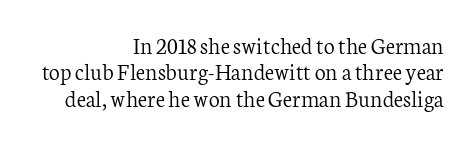
Does the leading feel generous? Not at all — it's pinched. Italic? Not at all — the glyphs are vertical. The strokes are not fattened; the text isn't bold. Nobody touched the tracking dial on this one. The string is rendered with underlining switched off. Casual observation: everything's shoved over to the right.
